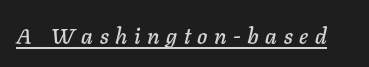
The text carries the slant typical of an italic or oblique font. The specimen includes a rule beneath the text block's lines. Loose tracking; the words dissolve into strings of separated letters.
